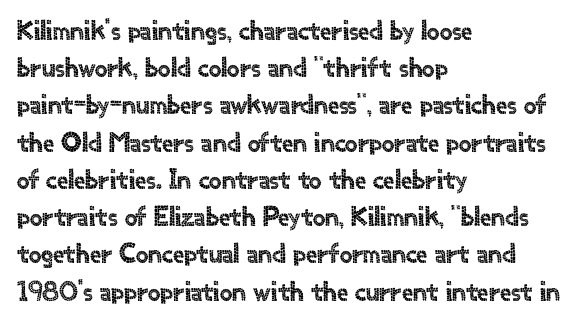
{"serif": "no", "italic": "no", "width": "normal", "x_height": "small", "monospaced": "no", "underline": "no", "align": "left", "line_spacing": "normal", "line_spacing_ratio": 1.33, "letter_spacing": "normal", "letter_spacing_em": 0.0, "glyph_px": 28}
